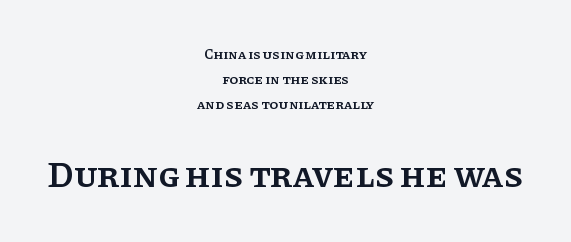
Q: Is the text bold? A: Semi-bold.
Q: Is the text italic (slanted)? A: No, it is upright.
Q: Is the typeface a serif or a sans-serif typeface? A: Serif.
Q: Is the text underlined? A: No.
Q: How is the paragraph aligned? A: Centered.
Q: Is the spacing between letters normal or unusually wide? A: Normal.
Q: Which block of text is set in a larger size, the first (top) or the second (bottom)? A: The second (bottom) one.
Q: Width (condensed, normal, or wide)? A: Normal.
Q: Stroke contrast? A: Low.
Q: x-height? A: Large.
Q: Monospaced? A: No.
